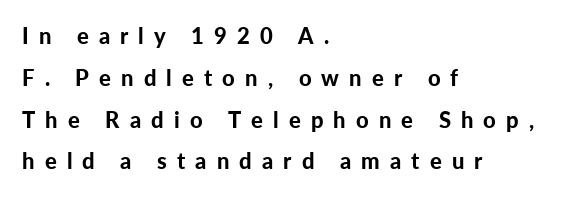
Q: Is the text bold? A: Yes.
Q: Is the text italic (slanted)? A: No, it is upright.
Q: Is the text underlined? A: No.
Q: How is the paragraph aligned? A: Left-aligned.
Q: Is the spacing between letters normal or unusually wide? A: Unusually wide.
Q: Is the spacing between lines tight, normal or loose? A: Loose.
